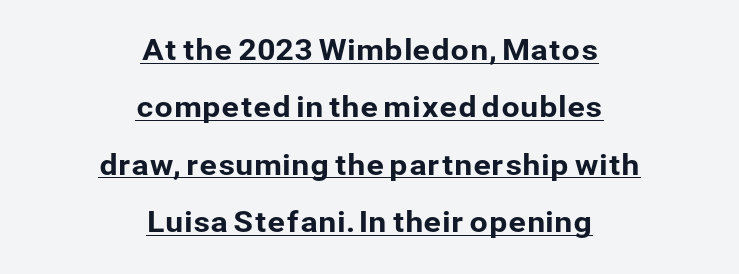
The image shows 29 px sans-serif type, upright; set centered, loose line spacing (1.98x), normal letter spacing, underlined; low stroke contrast and a medium x-height.
